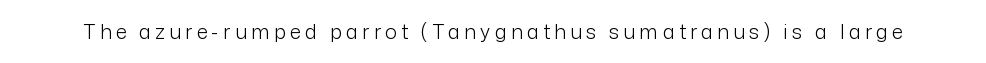
The image shows 20 px text type, upright; set unusually wide letter spacing (+0.21 em), not underlined.
